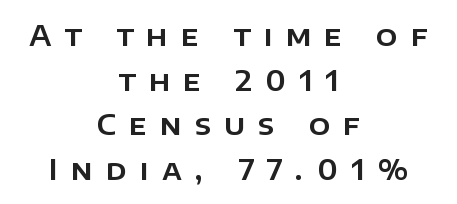
The image shows 28 px sans-serif type, upright; set centered, normal line spacing (1.59x), unusually wide letter spacing (+0.47 em), not underlined; low stroke contrast and a large x-height.
